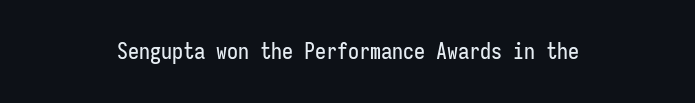
The image shows 22 px text type, upright; set centered, normal letter spacing, not underlined.
